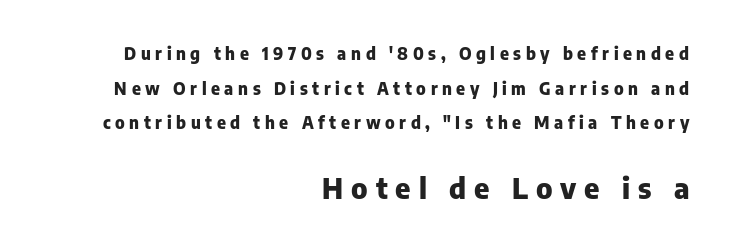
{"serif": "no", "italic": "no", "bold": "yes", "weight": "heavy", "width": "normal", "stroke_contrast": "low", "x_height": "medium", "monospaced": "no", "underline": "no", "align": "right", "line_spacing": "loose", "line_spacing_ratio": 2.04, "letter_spacing": "wide", "letter_spacing_em": 0.27, "larger_block": "second", "size_ratio": 1.71, "glyph_px": 29}
